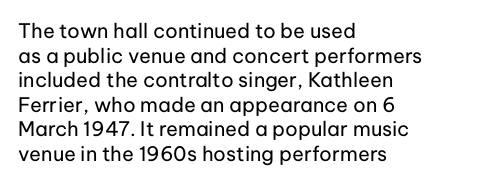
{"italic": "no", "bold": "no", "underline": "no", "align": "left", "line_spacing_ratio": 1.23, "letter_spacing": "normal", "letter_spacing_em": 0.0, "glyph_px": 20}
